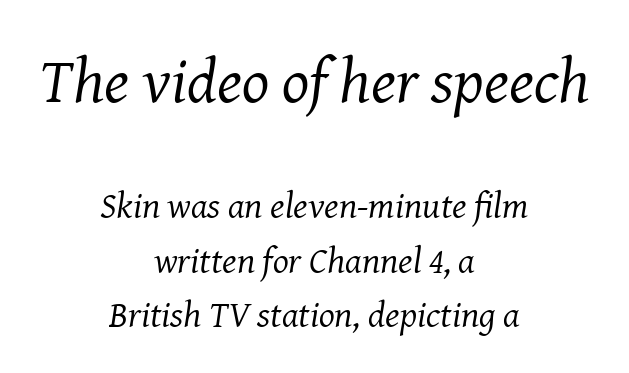
The image shows 64 px regular-weight serif type, italic (leaning right); set centered, normal line spacing (1.48x), normal letter spacing, not underlined; the first (top) block is 1.73x larger; medium stroke contrast and a medium x-height.
